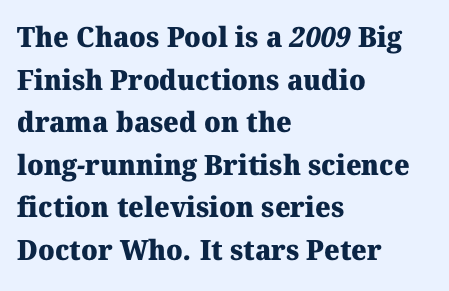
The image shows 28 px heavy serif type; set left-aligned, normal line spacing (1.52x), normal letter spacing, not underlined; medium stroke contrast and a medium x-height.
